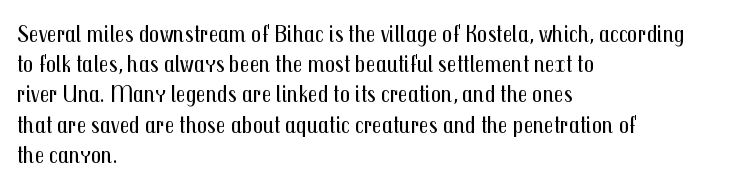
{"italic": "no", "bold": "no", "underline": "no", "align": "left", "line_spacing_ratio": 1.21, "letter_spacing": "normal", "letter_spacing_em": 0.0, "glyph_px": 25}
